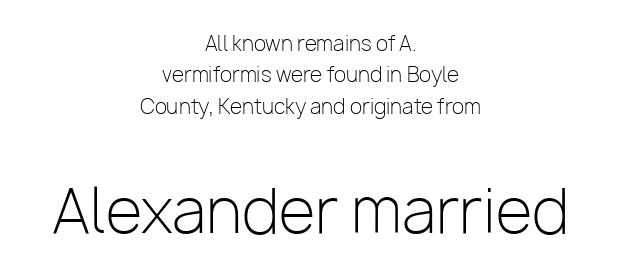
{"serif": "no", "italic": "no", "bold": "no", "weight": "light", "width": "normal", "stroke_contrast": "low", "x_height": "medium", "monospaced": "no", "underline": "no", "align": "center", "line_spacing": "normal", "line_spacing_ratio": 1.57, "letter_spacing": "normal", "letter_spacing_em": 0.0, "larger_block": "second", "size_ratio": 3.0, "glyph_px": 60}
